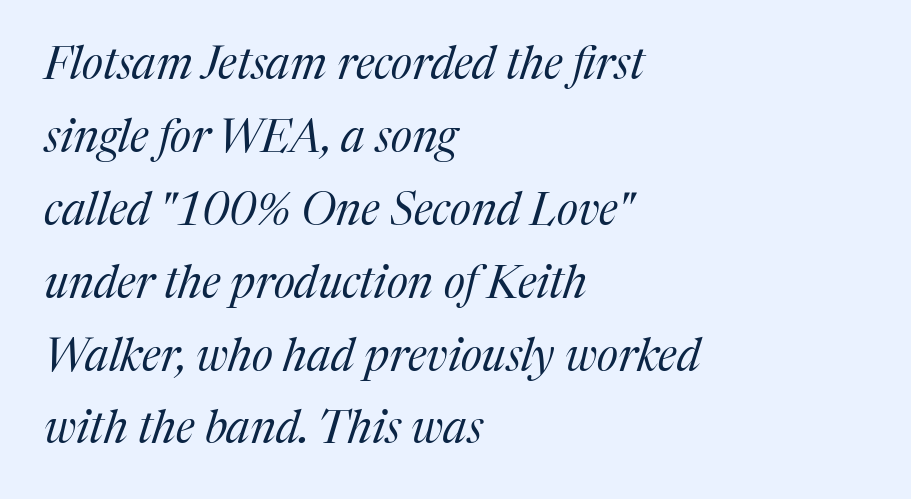
Q: Is the text bold? A: No.
Q: Is the text italic (slanted)? A: Yes, it leans right by about 17 degrees.
Q: Is the typeface a serif or a sans-serif typeface? A: Serif.
Q: Is the text underlined? A: No.
Q: How is the paragraph aligned? A: Left-aligned.
Q: Is the spacing between letters normal or unusually wide? A: Normal.
Q: Is the spacing between lines tight, normal or loose? A: Normal.
Q: Width (condensed, normal, or wide)? A: Normal.
Q: Stroke contrast? A: Medium.
Q: x-height? A: Medium.
Q: Monospaced? A: No.
